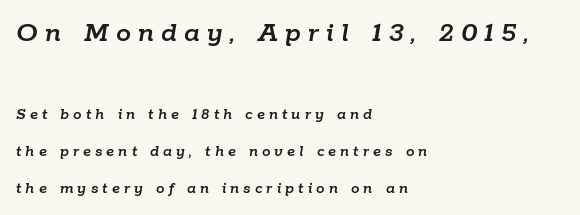
You could not count columns in this text — the font is proportionally spaced. Every row of glyphs begins at an identical x-position on the left. Compared with typical paragraphs, the rows here are farther apart. Here the glyphs are tracked loosely, breaking word shapes into spaced letters. Descenders hang freely into open space. You can tell it's italic because the verticals aren't actually vertical.
